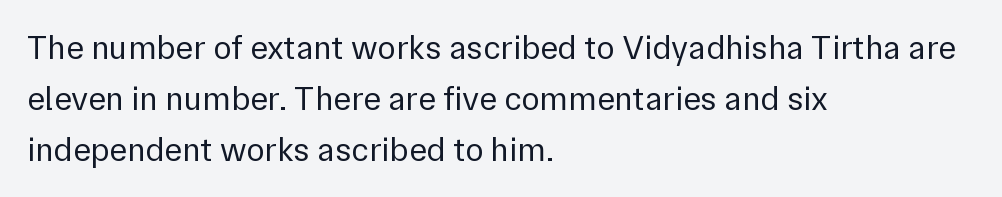
The image shows 34 px regular-weight sans-serif type, upright; set left-aligned, normal line spacing (1.5x), normal letter spacing, not underlined; a medium x-height.
